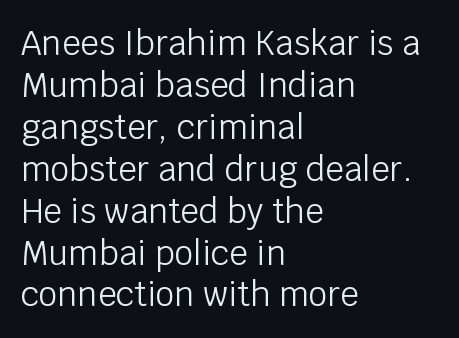
Q: Is the text bold? A: No.
Q: Is the text italic (slanted)? A: No, it is upright.
Q: Is the typeface a serif or a sans-serif typeface? A: Sans-serif.
Q: Is the text underlined? A: No.
Q: How is the paragraph aligned? A: Left-aligned.
Q: Is the spacing between letters normal or unusually wide? A: Normal.
Q: Is the spacing between lines tight, normal or loose? A: Normal.
Q: Width (condensed, normal, or wide)? A: Normal.
Q: Stroke contrast? A: Low.
Q: x-height? A: Large.
Q: Monospaced? A: No.
